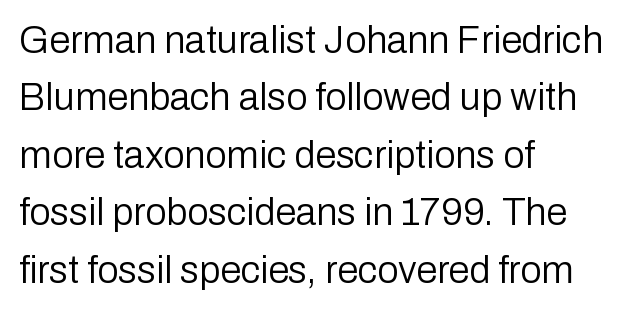
{"serif": "no", "italic": "no", "bold": "no", "weight": "regular", "width": "normal", "stroke_contrast": "low", "x_height": "medium", "monospaced": "no", "underline": "no", "align": "left", "line_spacing": "normal", "line_spacing_ratio": 1.51, "letter_spacing": "normal", "letter_spacing_em": 0.0, "glyph_px": 38}
